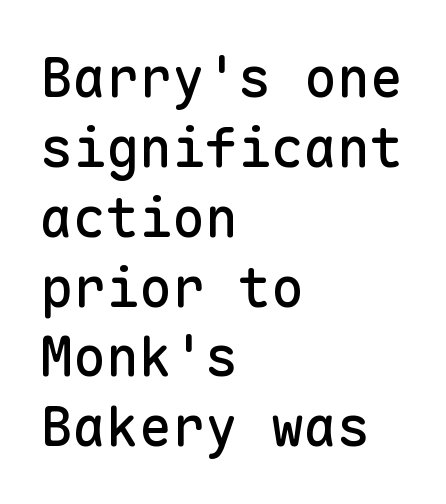
The letterforms sit shoulder to shoulder at normal distance. One glance says typical: line gaps are just what's usual. Rule under the text: the space is simply empty. If you drew a line through each stem, it would be perfectly vertical.
